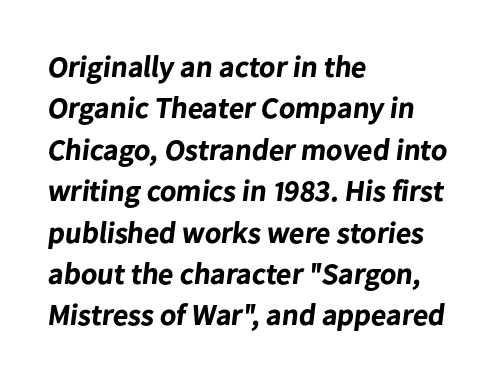
What kind of face is this? One without serifs — a sans. The leading is moderate, giving the passage an even texture. The paragraph has a hard left edge and a soft right edge. The words here are not underlined. Typesetter's note: full bold, strokes at maximum text heaviness.
